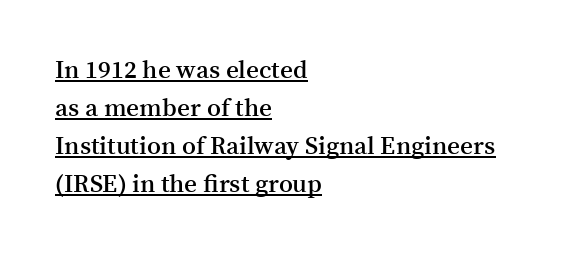
The image shows 25 px text type, upright; set left-aligned, normal line spacing (1.52x), normal letter spacing, underlined.
